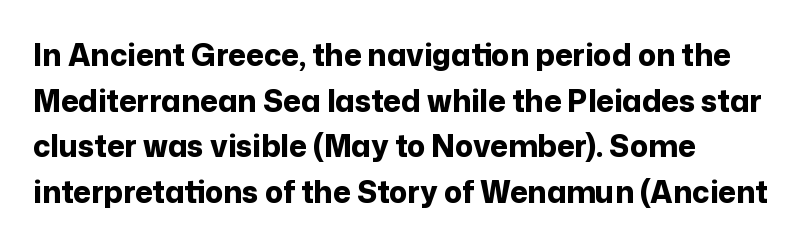
Each word holds together tightly as a unit, with standard inter-letter gaps. If you measured baseline to baseline, you'd find a middling distance. Visually the block forms a straight wall on the left and a jagged coastline on the right. Caption: bold face, heavy strokes. Do the characters align in a grid? No, the font is proportional.
